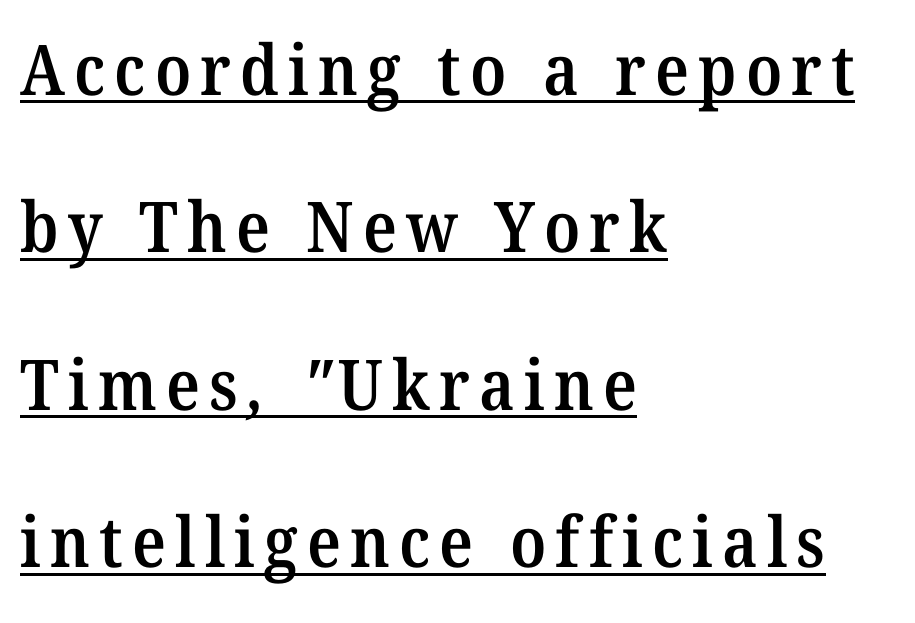
The image shows 70 px semibold serif type; set left-aligned, loose line spacing (2.25x), underlined; medium stroke contrast and a medium x-height.
